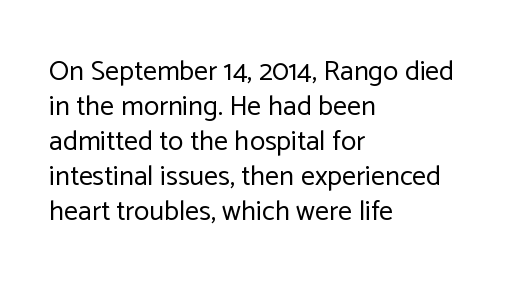
{"serif": "no", "italic": "no", "bold": "no", "weight": "regular", "width": "normal", "stroke_contrast": "low", "x_height": "medium", "monospaced": "no", "underline": "no", "align": "left", "line_spacing": "normal", "line_spacing_ratio": 1.25, "letter_spacing": "normal", "letter_spacing_em": 0.0, "glyph_px": 28}
